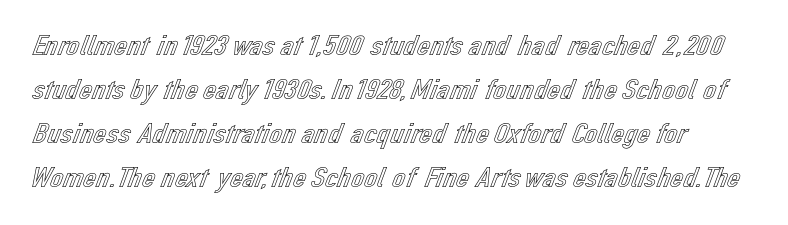
Q: Is the text italic (slanted)? A: Yes.
Q: Is the text underlined? A: No.
Q: Is the spacing between letters normal or unusually wide? A: Normal.
Q: Is the spacing between lines tight, normal or loose? A: Normal.
Q: Width (condensed, normal, or wide)? A: Normal.
Q: x-height? A: Medium.
Q: Monospaced? A: No.
